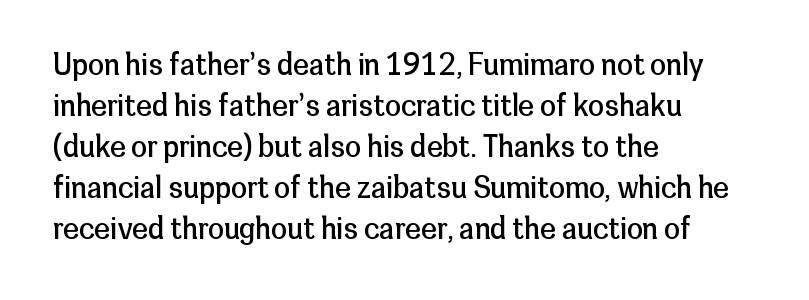
{"serif": "no", "italic": "no", "bold": "no", "weight": "regular", "width": "normal", "stroke_contrast": "low", "x_height": "medium", "monospaced": "no", "underline": "no", "align": "left", "line_spacing": "normal", "line_spacing_ratio": 1.41, "letter_spacing": "normal", "letter_spacing_em": 0.0, "glyph_px": 29}
